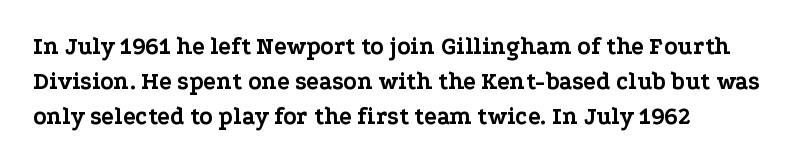
Nope, not italic — everything's standing straight. The passage shown has conventional tracking throughout. Bold? Absolutely — the strokes are thick and heavy. If you drew a ruler down the left edge, every line would touch it. The gap between lines stays unmarked. Horizontal bands of white between lines are of average thickness.
